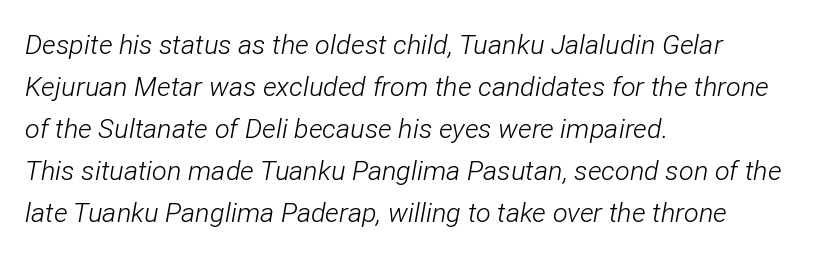
Q: Is the text bold? A: No.
Q: Is the text italic (slanted)? A: Yes, it leans right by about 12 degrees.
Q: Is the text underlined? A: No.
Q: How is the paragraph aligned? A: Left-aligned.
Q: Is the spacing between letters normal or unusually wide? A: Normal.
Q: Is the spacing between lines tight, normal or loose? A: Normal.
